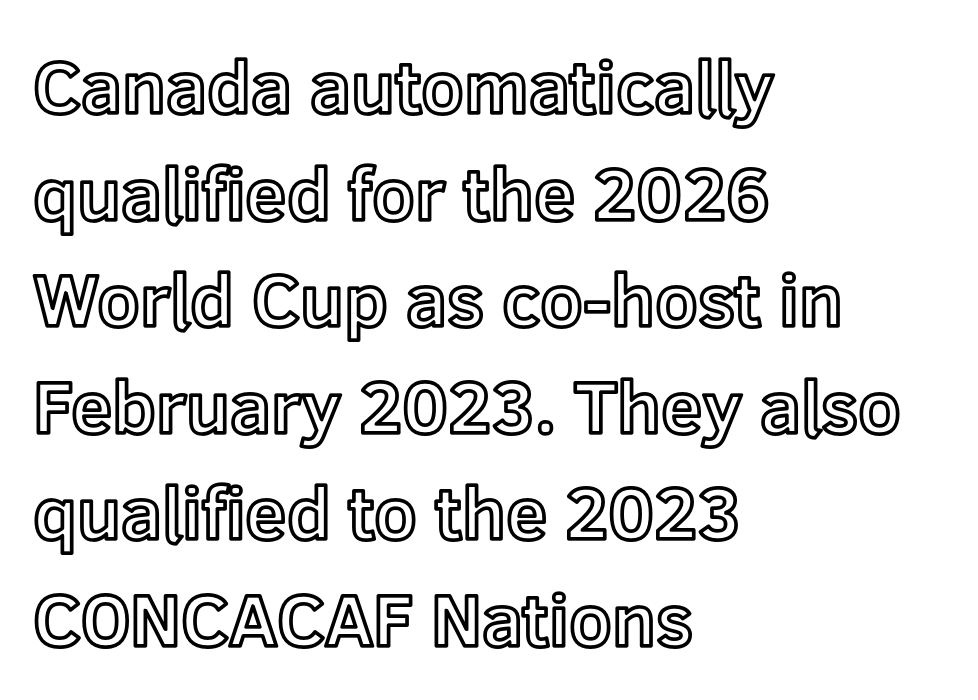
{"italic": "no", "width": "normal", "x_height": "medium", "monospaced": "no", "underline": "no", "align": "left", "line_spacing": "normal", "line_spacing_ratio": 1.44, "letter_spacing": "normal", "letter_spacing_em": 0.0, "glyph_px": 74}
